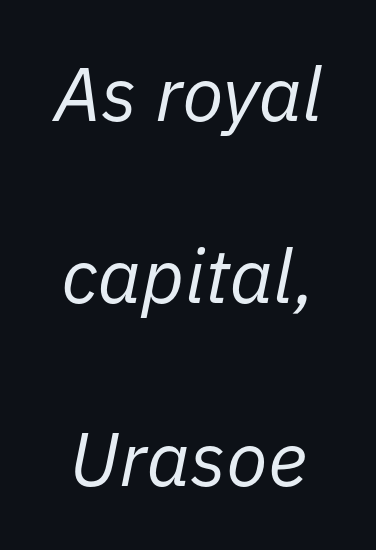
The image shows 76 px regular-weight type, italic (leaning right); set loose line spacing (2.4x), normal letter spacing, not underlined; low stroke contrast and a medium x-height.
